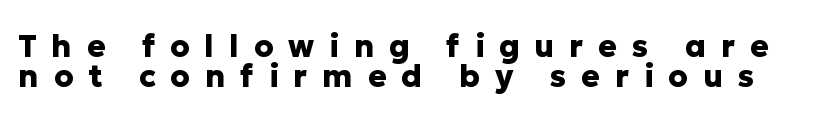
{"serif": "no", "italic": "no", "bold": "yes", "weight": "heavy", "width": "normal", "stroke_contrast": "low", "x_height": "medium", "monospaced": "no", "underline": "no", "line_spacing": "tight", "line_spacing_ratio": 0.98, "letter_spacing": "wide", "letter_spacing_em": 0.48, "glyph_px": 31}
